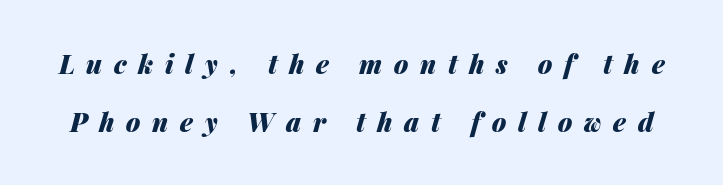
{"italic": "yes", "lean": "right", "slant_degrees": 14, "bold": "yes", "underline": "no", "line_spacing": "loose", "line_spacing_ratio": 2.25, "letter_spacing": "wide", "letter_spacing_em": 0.45, "glyph_px": 26}
